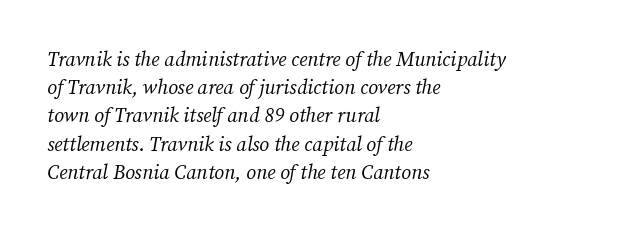
{"italic": "yes", "lean": "right", "slant_degrees": 12, "bold": "no", "underline": "no", "align": "left", "line_spacing": "normal", "line_spacing_ratio": 1.41, "letter_spacing": "normal", "letter_spacing_em": 0.0, "glyph_px": 20}
